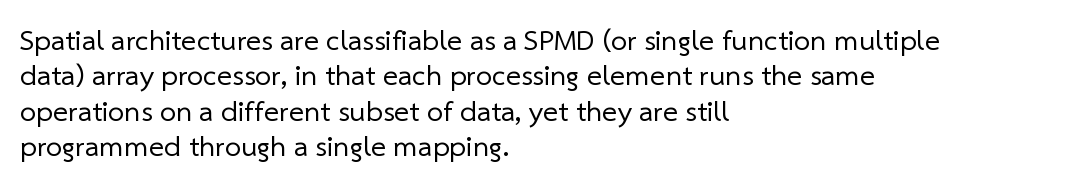
{"serif": "no", "bold": "no", "weight": "regular", "width": "normal", "stroke_contrast": "low", "x_height": "medium", "monospaced": "no", "underline": "no", "align": "left", "line_spacing_ratio": 1.22, "letter_spacing": "normal", "letter_spacing_em": 0.0, "glyph_px": 29}
